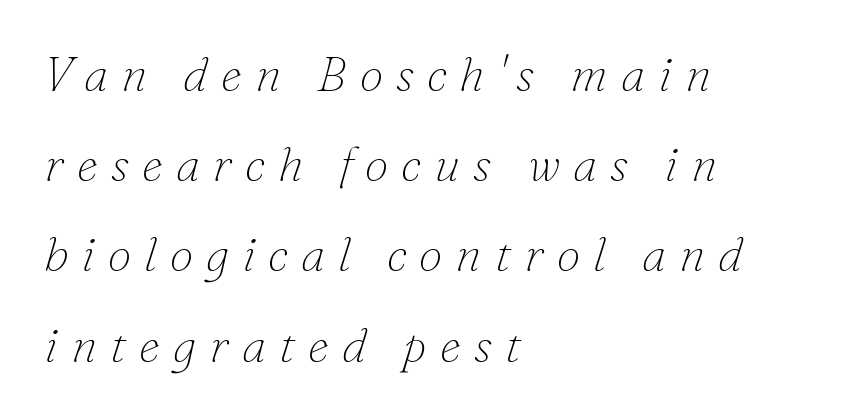
The image shows 48 px thin serif type, italic (leaning right); set left-aligned, line spacing 1.88x, unusually wide letter spacing (+0.27 em), not underlined; low stroke contrast and a small x-height.
